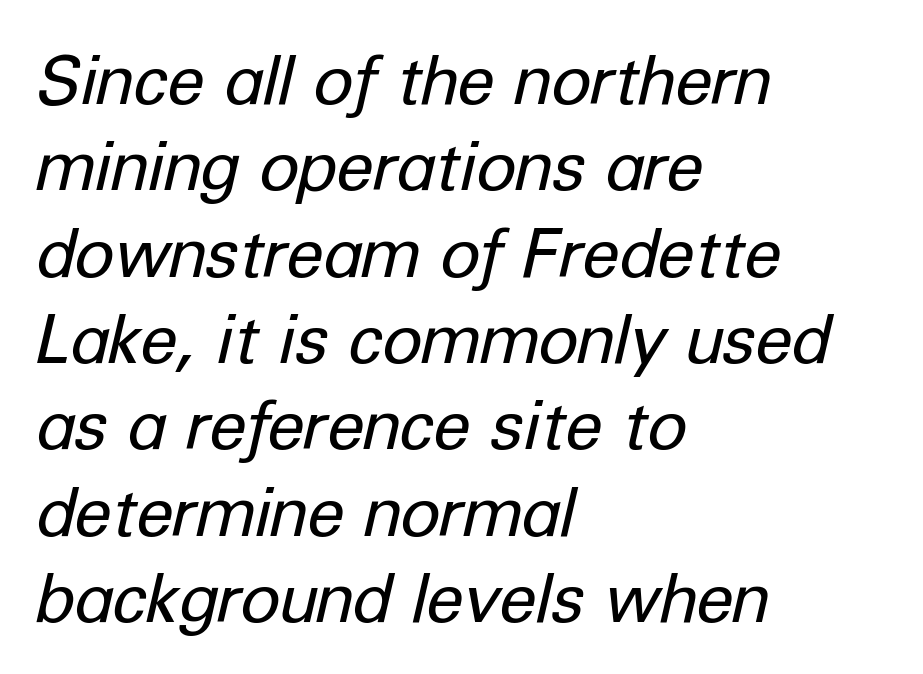
{"italic": "yes", "lean": "right", "slant_degrees": 12, "bold": "no", "weight": "regular", "width": "normal", "stroke_contrast": "low", "x_height": "medium", "monospaced": "no", "underline": "no", "align": "left", "line_spacing": "normal", "line_spacing_ratio": 1.27, "letter_spacing": "normal", "letter_spacing_em": 0.0, "glyph_px": 68}
